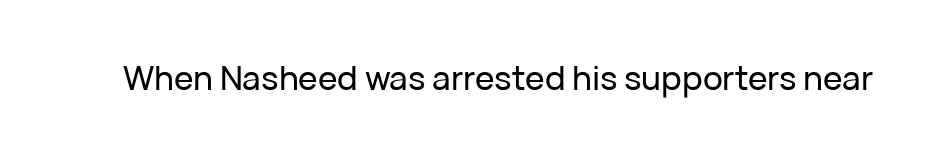
Q: Is the text italic (slanted)? A: No, it is upright.
Q: Is the typeface a serif or a sans-serif typeface? A: Sans-serif.
Q: Is the text underlined? A: No.
Q: Is the spacing between letters normal or unusually wide? A: Normal.
Q: Width (condensed, normal, or wide)? A: Normal.
Q: Stroke contrast? A: Low.
Q: x-height? A: Medium.
Q: Monospaced? A: No.
